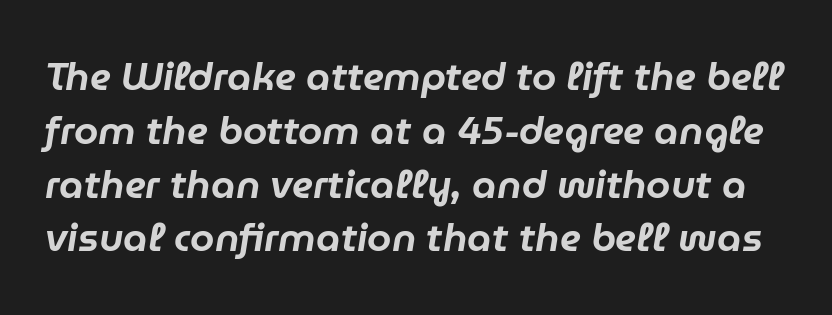
Does extra space separate the letters? No, they use regular spacing. You can tell it's italic because the verticals aren't actually vertical. Each row of text sits above clean, open space. Compared with typical paragraphs, the rows here are spaced about the same.
